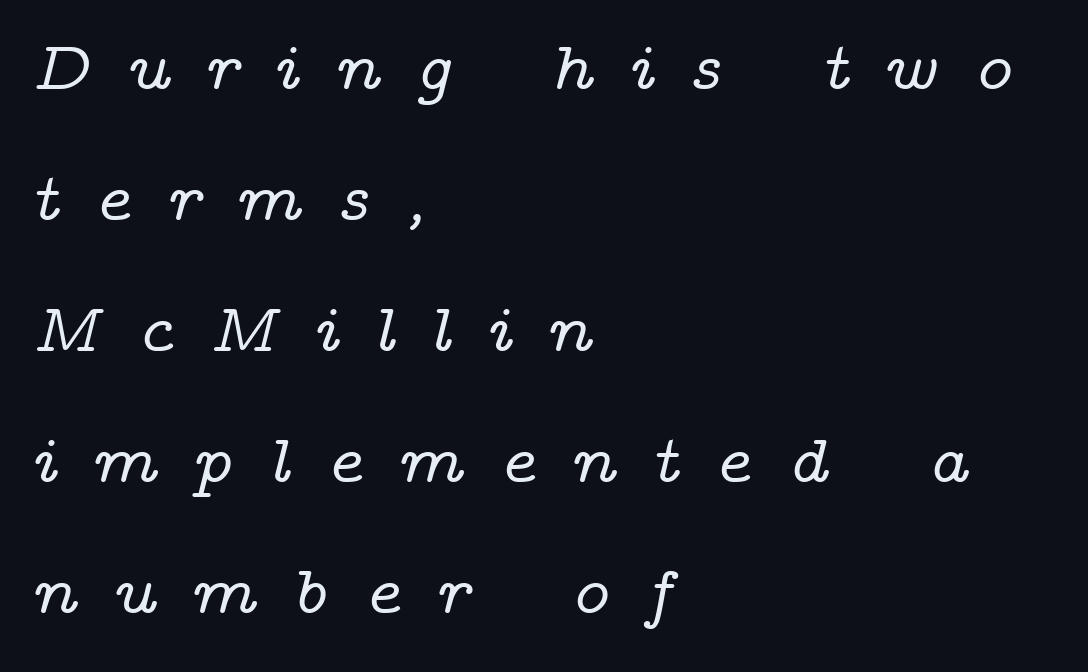
The image shows 69 px wide serif type, italic (leaning right); set left-aligned, loose line spacing (1.9x), unusually wide letter spacing (+0.5 em), not underlined; low stroke contrast and a medium x-height.
